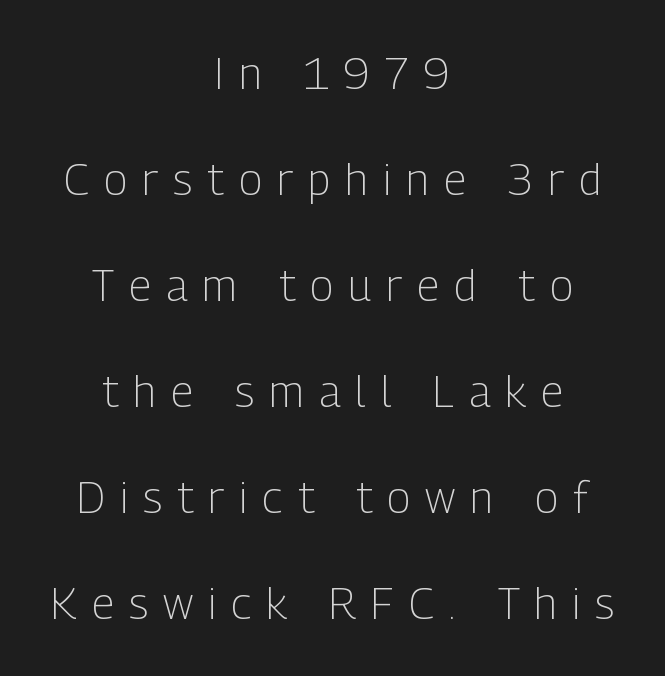
{"serif": "no", "italic": "no", "bold": "no", "weight": "light", "width": "condensed", "stroke_contrast": "low", "x_height": "medium", "monospaced": "no", "underline": "no", "align": "center", "line_spacing": "loose", "line_spacing_ratio": 2.41, "letter_spacing": "wide", "letter_spacing_em": 0.34, "glyph_px": 44}
